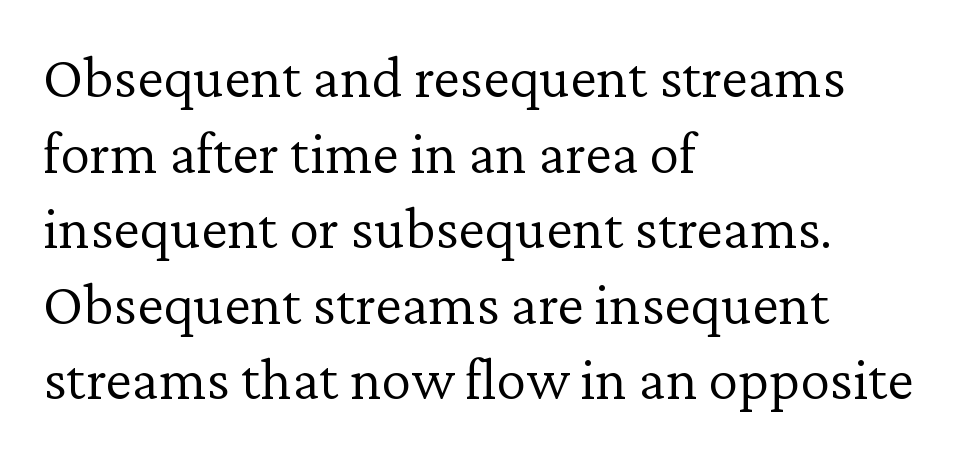
Q: Is the text bold? A: No.
Q: Is the text italic (slanted)? A: No, it is upright.
Q: Is the typeface a serif or a sans-serif typeface? A: Serif.
Q: Is the text underlined? A: No.
Q: How is the paragraph aligned? A: Left-aligned.
Q: Is the spacing between letters normal or unusually wide? A: Normal.
Q: Is the spacing between lines tight, normal or loose? A: Normal.
Q: Width (condensed, normal, or wide)? A: Normal.
Q: Stroke contrast? A: Low.
Q: x-height? A: Medium.
Q: Monospaced? A: No.
